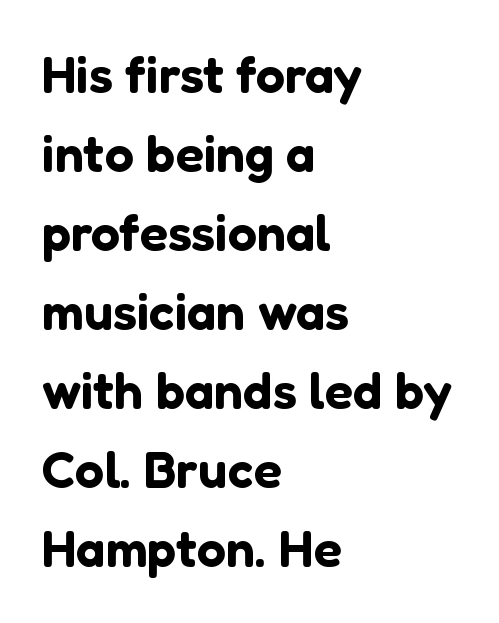
The image shows 52 px sans-serif type, upright; set left-aligned, normal line spacing (1.52x), normal letter spacing, not underlined; low stroke contrast and a medium x-height.
